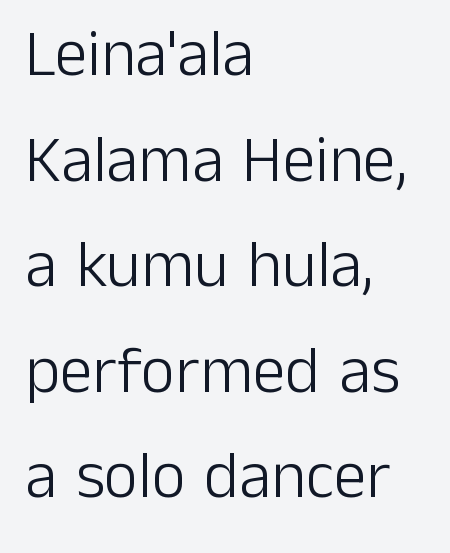
{"serif": "no", "italic": "no", "bold": "no", "weight": "light", "width": "normal", "stroke_contrast": "low", "x_height": "medium", "monospaced": "no", "underline": "no", "align": "left", "line_spacing": "normal", "line_spacing_ratio": 1.6, "letter_spacing": "normal", "letter_spacing_em": 0.0, "glyph_px": 66}
